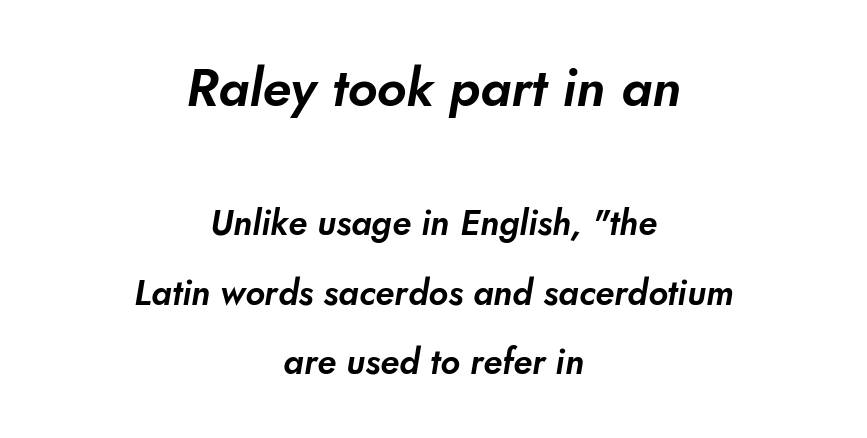
{"serif": "no", "width": "normal", "stroke_contrast": "low", "x_height": "small", "monospaced": "no", "underline": "no", "align": "center", "line_spacing": "loose", "line_spacing_ratio": 1.99, "letter_spacing": "normal", "letter_spacing_em": 0.0, "larger_block": "first", "size_ratio": 1.51, "glyph_px": 53}
